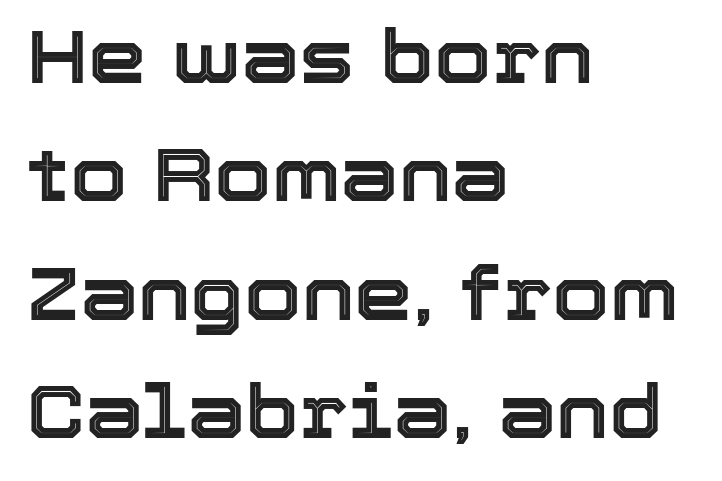
Q: Is the text italic (slanted)? A: No, it is upright.
Q: Is the text underlined? A: No.
Q: How is the paragraph aligned? A: Left-aligned.
Q: Is the spacing between letters normal or unusually wide? A: Normal.
Q: Is the spacing between lines tight, normal or loose? A: Normal.
Q: Width (condensed, normal, or wide)? A: Normal.
Q: x-height? A: Medium.
Q: Monospaced? A: No.
